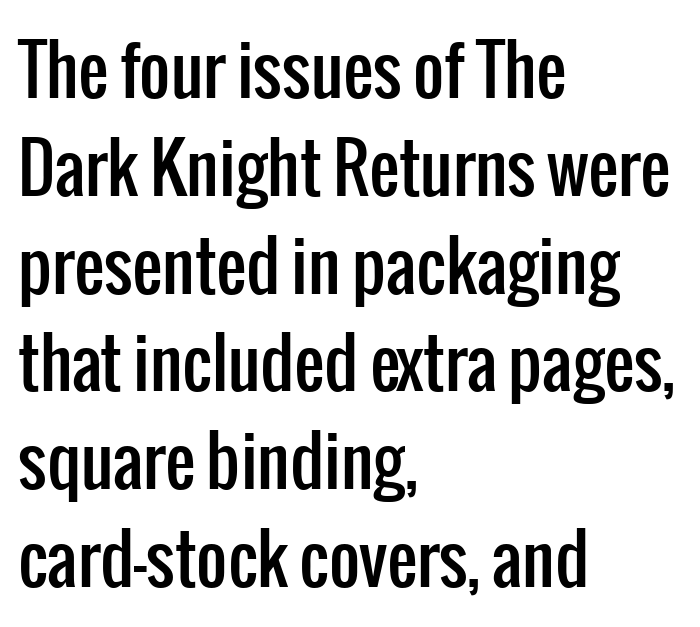
Unlike italic type, these characters show no tilt at all. Only glyphs here, with clear space below each row. The ragged edge is on the right, which tells us the setting is flush left. Inter-character spacing is left at the font's built-in metrics.
